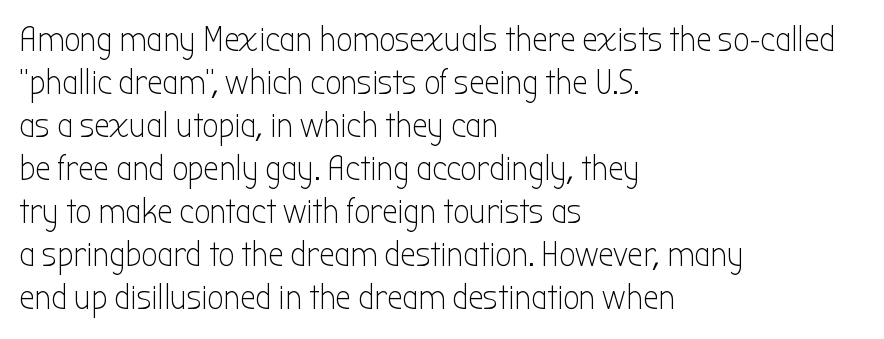
{"serif": "no", "italic": "no", "bold": "no", "weight": "light", "width": "condensed", "stroke_contrast": "low", "x_height": "medium", "monospaced": "no", "underline": "no", "align": "left", "line_spacing_ratio": 1.23, "letter_spacing": "normal", "letter_spacing_em": 0.0, "glyph_px": 35}
